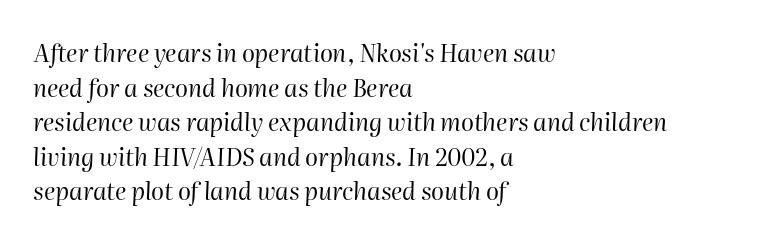
The image shows 24 px text type, italic (leaning right); set left-aligned, normal line spacing (1.44x), normal letter spacing, not underlined.
